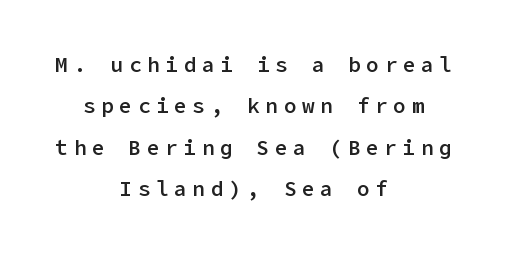
The image shows 21 px text type, upright; set centered, loose line spacing (1.97x), unusually wide letter spacing (+0.27 em), not underlined.
